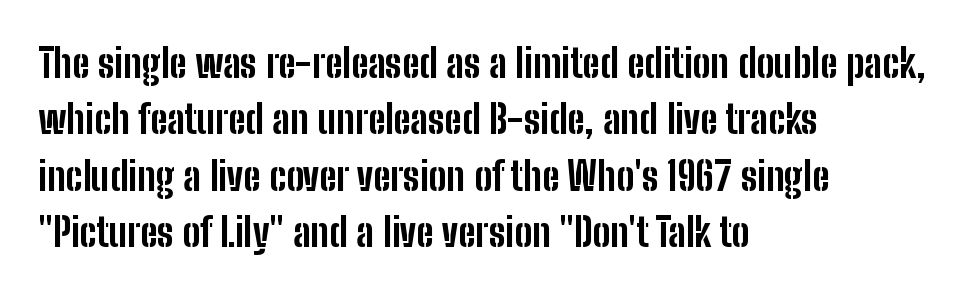
{"serif": "no", "italic": "no", "bold": "yes", "weight": "bold", "width": "condensed", "stroke_contrast": "low", "x_height": "medium", "monospaced": "no", "underline": "no", "align": "left", "line_spacing": "normal", "line_spacing_ratio": 1.41, "letter_spacing": "normal", "letter_spacing_em": 0.0, "glyph_px": 40}
